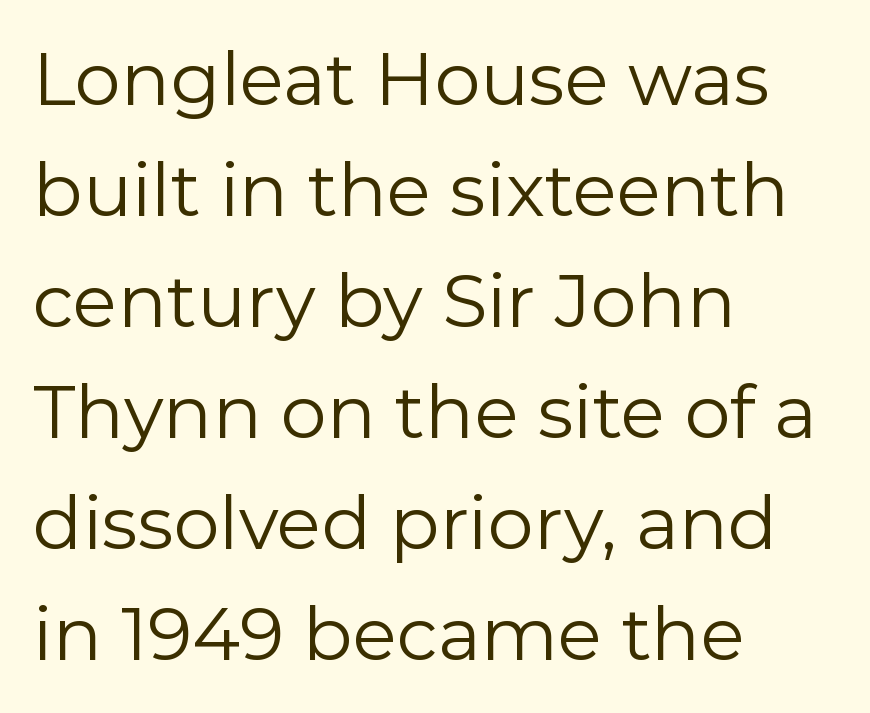
{"serif": "no", "italic": "no", "bold": "no", "weight": "regular", "width": "normal", "stroke_contrast": "low", "x_height": "medium", "monospaced": "no", "underline": "no", "align": "left", "line_spacing": "normal", "line_spacing_ratio": 1.52, "letter_spacing": "normal", "letter_spacing_em": 0.0, "glyph_px": 73}
